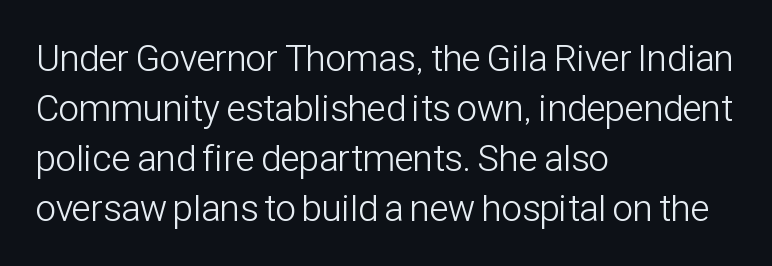
This block has exactly the height ordinary leading produces. The glyphs in this specimen are sans serif. Anything drawn beneath the words? Only blank space. No chunkiness to these letters — they're not bold. The typesetter chose a ragged-right arrangement here.
